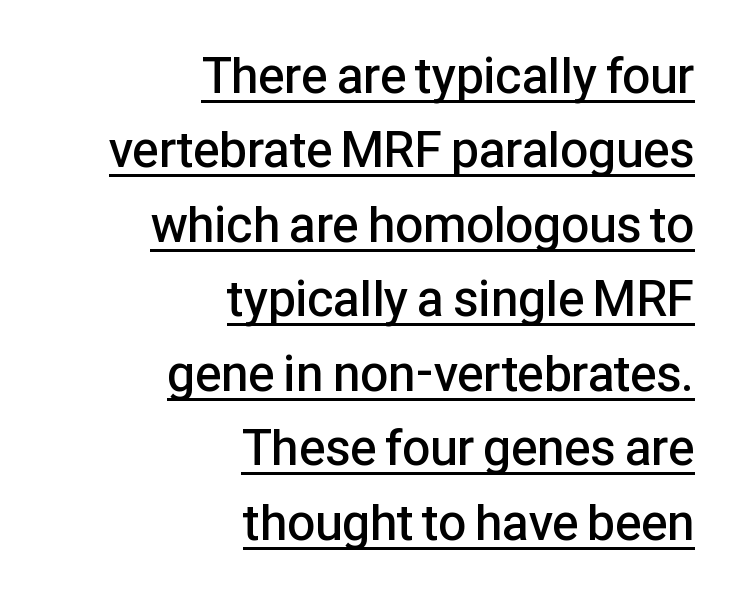
The image shows 50 px semibold sans-serif type, upright; set right-aligned, normal line spacing (1.49x), normal letter spacing, underlined; low stroke contrast and a medium x-height.
